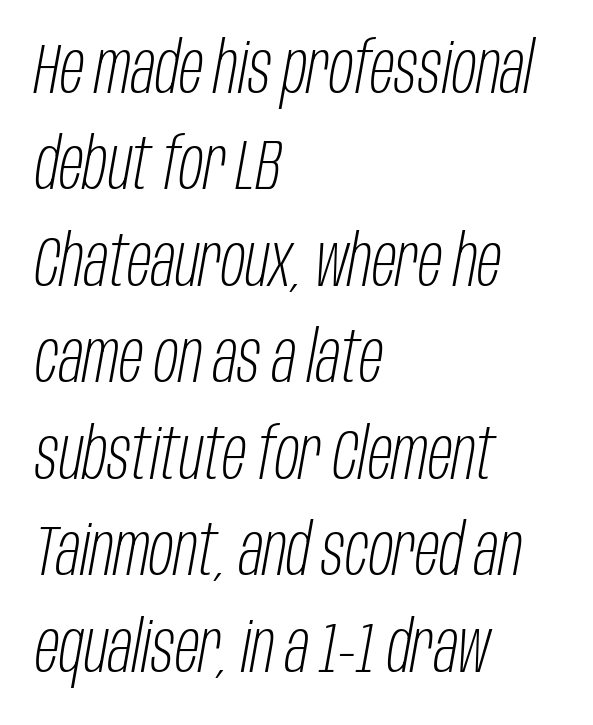
Q: Is the text bold? A: No.
Q: Is the text italic (slanted)? A: Yes, it leans right by about 10 degrees.
Q: Is the text underlined? A: No.
Q: How is the paragraph aligned? A: Left-aligned.
Q: Is the spacing between letters normal or unusually wide? A: Normal.
Q: Is the spacing between lines tight, normal or loose? A: Normal.
Q: Width (condensed, normal, or wide)? A: Condensed.
Q: Stroke contrast? A: Low.
Q: x-height? A: Large.
Q: Monospaced? A: No.
